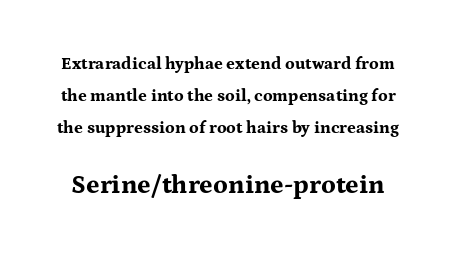
The image shows 26 px bold type, upright; set line spacing 1.87x, normal letter spacing, not underlined; the second (bottom) block is 1.53x larger.
